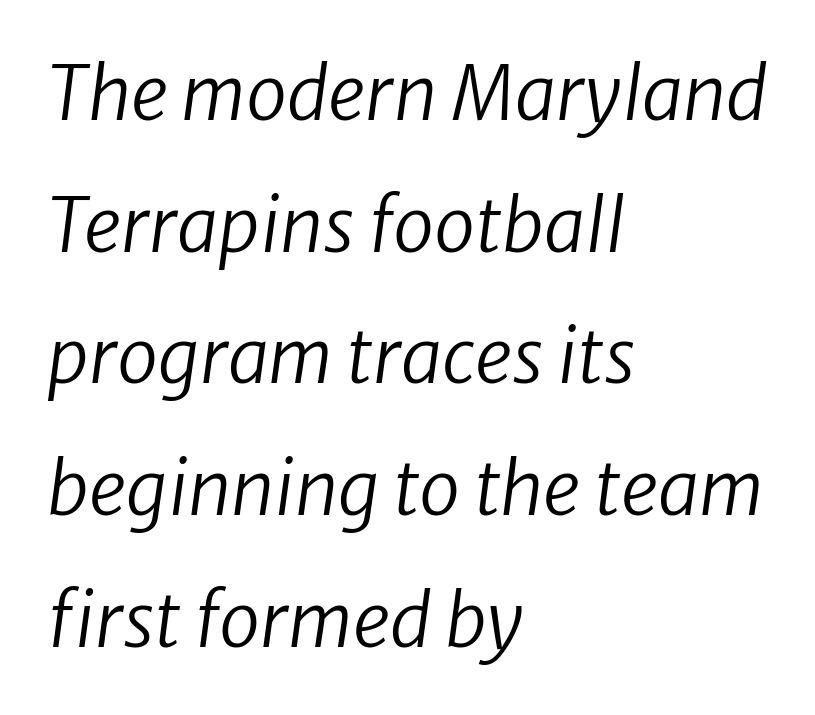
It's the slanting kind of type. Is the block centered? No — it sits flush against the left margin. Nobody touched the tracking dial on this one. The strip under each line holds only bare page.
